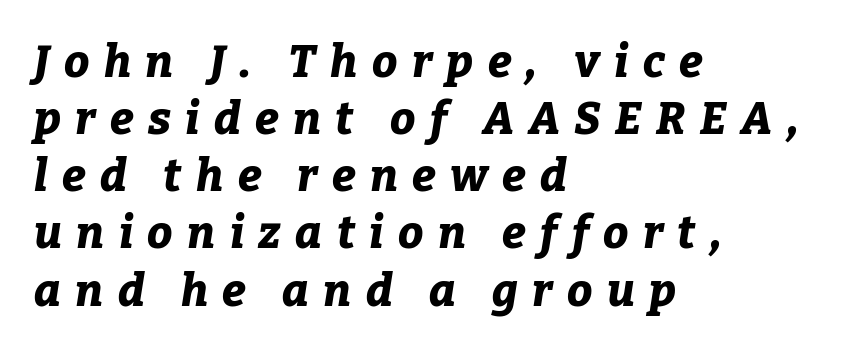
{"italic": "yes", "lean": "right", "slant_degrees": 9, "bold": "yes", "weight": "bold", "width": "normal", "stroke_contrast": "low", "x_height": "medium", "monospaced": "no", "underline": "no", "align": "left", "line_spacing": "normal", "line_spacing_ratio": 1.27, "letter_spacing": "wide", "letter_spacing_em": 0.32, "glyph_px": 45}
